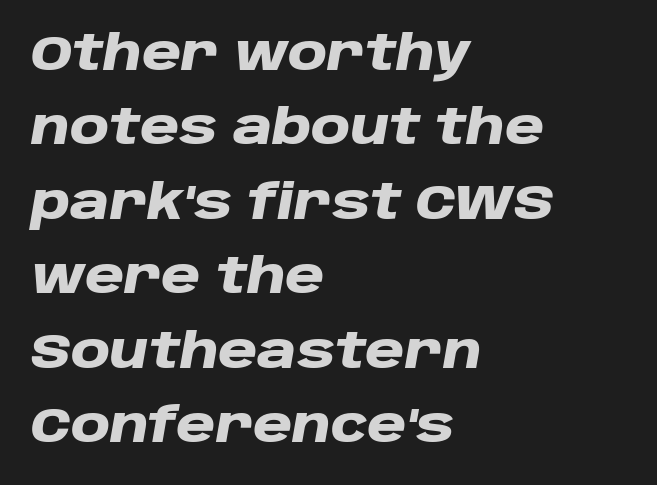
The image shows 48 px heavy, wide type, italic (leaning right); set left-aligned, normal line spacing (1.55x), normal letter spacing, not underlined; low stroke contrast and a large x-height.
